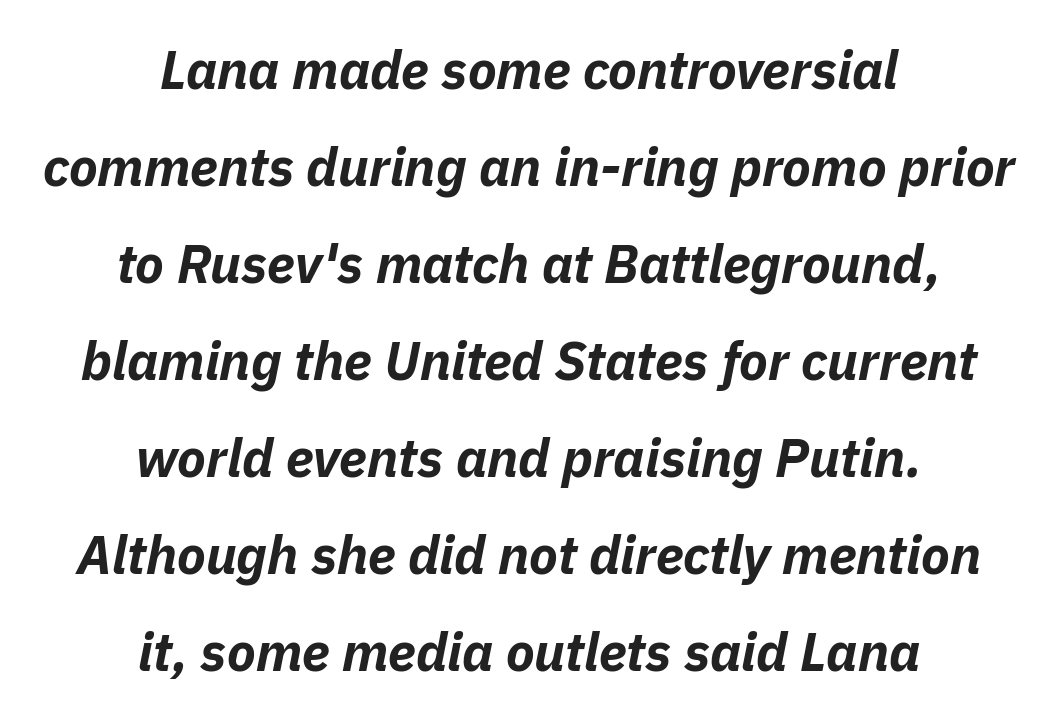
Q: Is the text bold? A: Yes.
Q: Is the text italic (slanted)? A: Yes, it leans right by about 11 degrees.
Q: Is the text underlined? A: No.
Q: How is the paragraph aligned? A: Centered.
Q: Is the spacing between letters normal or unusually wide? A: Normal.
Q: Width (condensed, normal, or wide)? A: Normal.
Q: Stroke contrast? A: Low.
Q: x-height? A: Medium.
Q: Monospaced? A: No.
